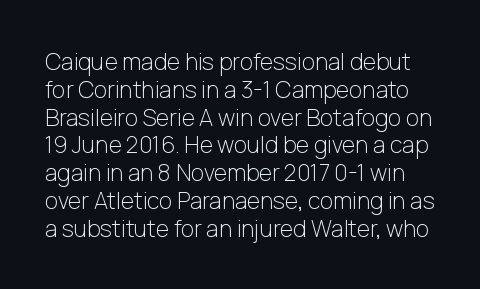
Q: Is the text bold? A: No.
Q: Is the text italic (slanted)? A: No, it is upright.
Q: Is the text underlined? A: No.
Q: Is the spacing between letters normal or unusually wide? A: Normal.
